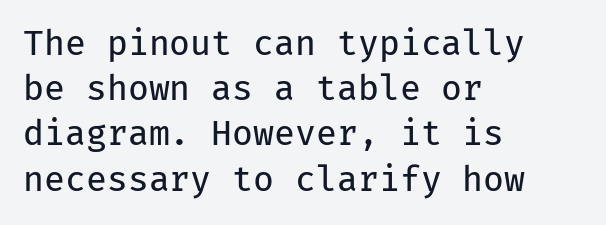
The image shows 34 px regular-weight sans-serif type, upright, monospaced; set left-aligned, normal line spacing (1.33x), normal letter spacing, not underlined; low stroke contrast and a medium x-height.
